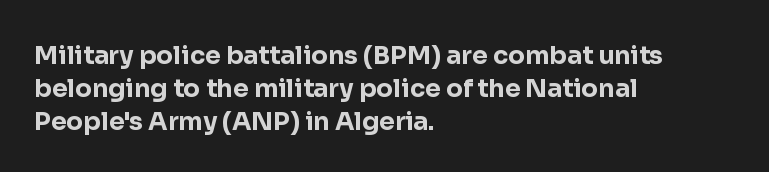
A full-strength bold gives these letters their thick strokes. The gaps between neighbouring characters are ordinary and unremarkable. The lines sit at an ordinary, default distance from one another. Descender tails drop into unmarked territory.
